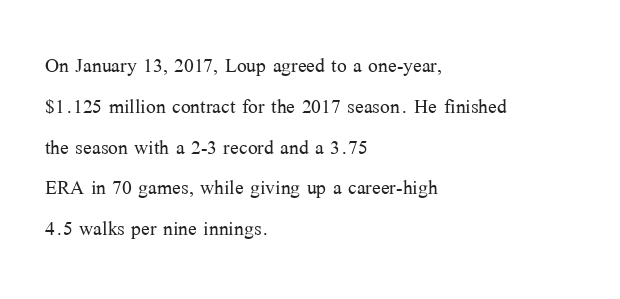
The gap between lines stays unmarked. No extra tracking has been applied to these lines. Does the leading feel generous? No, just average. Short and long lines alike share a common starting point at left.
